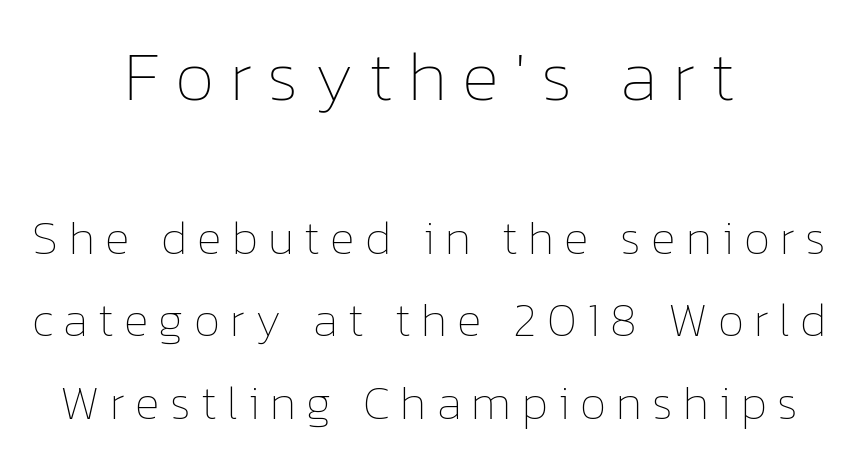
{"italic": "no", "bold": "no", "weight": "thin", "width": "normal", "stroke_contrast": "low", "x_height": "medium", "monospaced": "no", "underline": "no", "align": "center", "line_spacing_ratio": 1.75, "letter_spacing": "wide", "letter_spacing_em": 0.22, "larger_block": "first", "size_ratio": 1.51, "glyph_px": 71}
